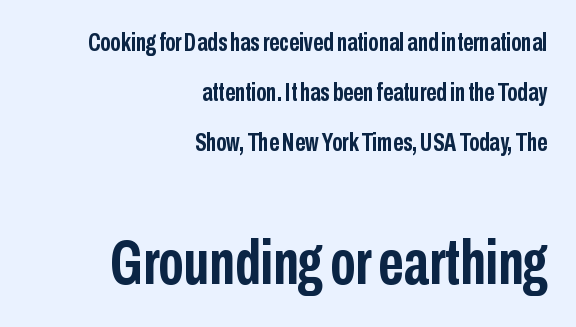
Strong, thick strokes mark this as bold type. Horizontal bands of white between lines are thick stripes. Letters rest on an invisible, unmarked baseline. This rendering uses right alignment, leaving the left contour irregular. You can tell it's not italic because the verticals are truly vertical. Nobody touched the tracking dial on this one.
